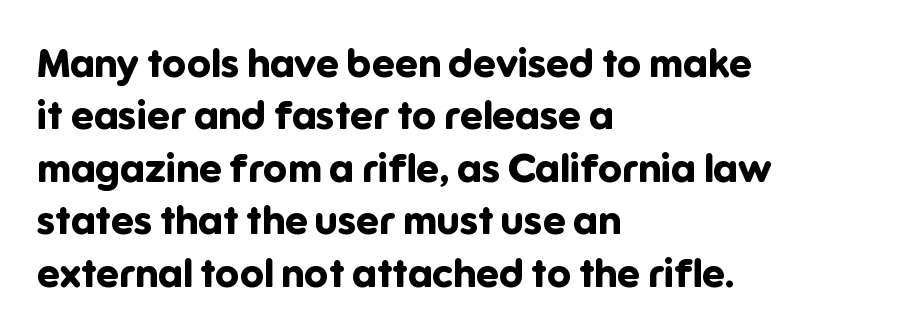
The image shows 40 px bold sans-serif type, upright; set left-aligned, normal line spacing (1.31x), normal letter spacing, not underlined; low stroke contrast and a medium x-height.
